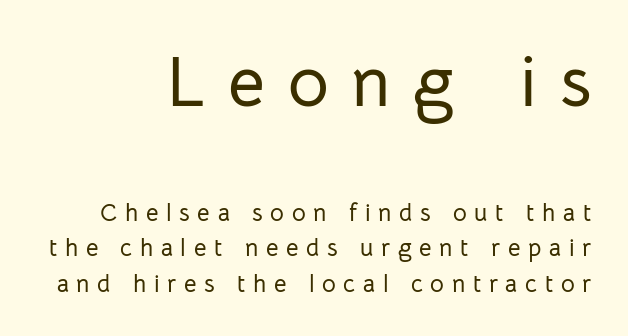
{"serif": "no", "italic": "no", "width": "normal", "stroke_contrast": "low", "x_height": "medium", "monospaced": "no", "underline": "no", "align": "right", "line_spacing": "normal", "line_spacing_ratio": 1.46, "letter_spacing": "wide", "letter_spacing_em": 0.32, "larger_block": "first", "size_ratio": 2.96, "glyph_px": 71}
